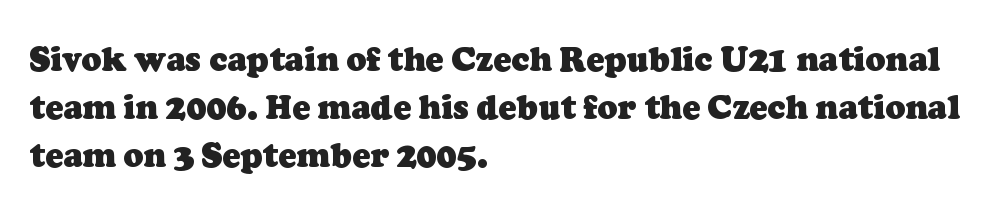
Think of a printed novel: that variable character pitch is what you see here. Strokes here are thick enough to call this a true bold. Check the space under the baseline: it is left empty. Notice how descenders clear the ascenders below comfortably — that's standard leading. The lines are quadded left. Characters follow at the spacing the type designer built in.
